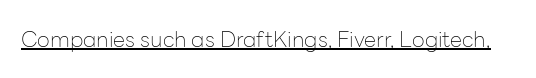
The image shows 22 px text type, upright; set normal letter spacing, underlined.
